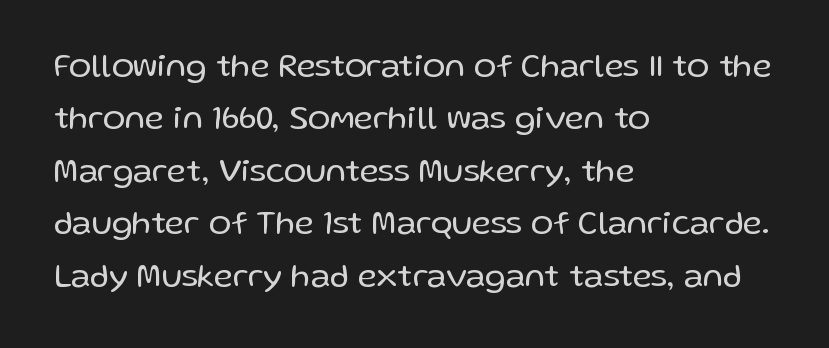
{"serif": "no", "italic": "no", "bold": "no", "weight": "regular", "width": "normal", "stroke_contrast": "low", "x_height": "medium", "monospaced": "no", "underline": "no", "align": "left", "line_spacing": "normal", "line_spacing_ratio": 1.59, "letter_spacing": "normal", "letter_spacing_em": 0.0, "glyph_px": 33}
